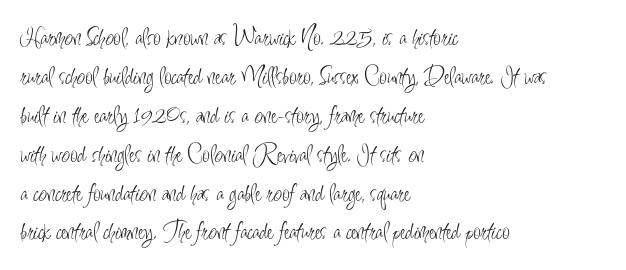
Nothing heavy about these letters — not bold at all. The block of text has a typical density, with ordinary space between rows. Quick note: underline off. The letterforms sit shoulder to shoulder at normal distance.
